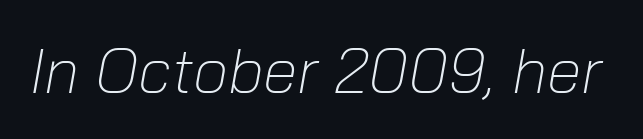
Q: Is the text bold? A: No.
Q: Is the text italic (slanted)? A: Yes, it leans right by about 10 degrees.
Q: Is the text underlined? A: No.
Q: Is the spacing between letters normal or unusually wide? A: Normal.
Q: Width (condensed, normal, or wide)? A: Normal.
Q: Stroke contrast? A: Low.
Q: x-height? A: Medium.
Q: Monospaced? A: No.
